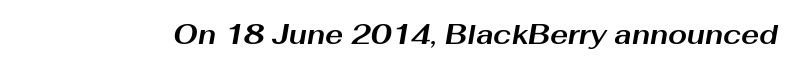
{"italic": "yes", "lean": "right", "slant_degrees": 10, "bold": "yes", "underline": "no", "letter_spacing": "normal", "letter_spacing_em": 0.0, "glyph_px": 27}
